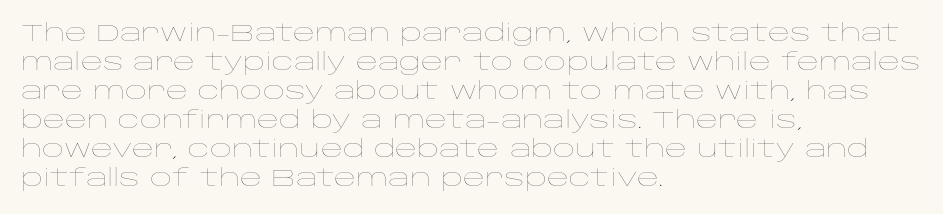
Q: Is the text bold? A: No.
Q: Is the text italic (slanted)? A: No, it is upright.
Q: Is the text underlined? A: No.
Q: How is the paragraph aligned? A: Left-aligned.
Q: Is the spacing between letters normal or unusually wide? A: Normal.
